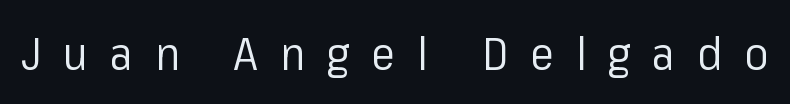
Q: Is the text bold? A: No.
Q: Is the text italic (slanted)? A: No, it is upright.
Q: Is the typeface a serif or a sans-serif typeface? A: Sans-serif.
Q: Is the text underlined? A: No.
Q: Is the spacing between letters normal or unusually wide? A: Unusually wide.
Q: Width (condensed, normal, or wide)? A: Normal.
Q: Stroke contrast? A: Low.
Q: x-height? A: Medium.
Q: Monospaced? A: No.
